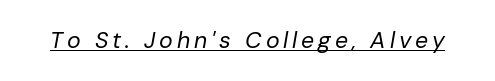
The letterforms sit at book weight or below. Like a heading marked for emphasis, these lines bear an underscore. In terms of posture, this sample is oblique.
